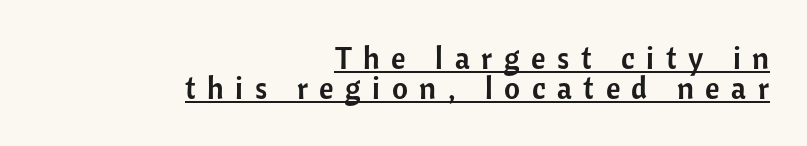
{"serif": "no", "italic": "no", "width": "normal", "stroke_contrast": "low", "x_height": "medium", "monospaced": "no", "underline": "yes", "align": "right", "line_spacing": "tight", "line_spacing_ratio": 0.97, "letter_spacing": "wide", "letter_spacing_em": 0.37, "glyph_px": 31}
